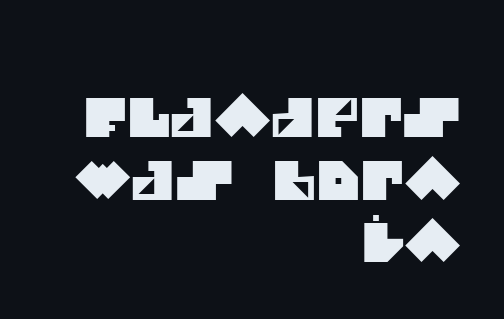
Q: Is the typeface a serif or a sans-serif typeface? A: Sans-serif.
Q: Is the text underlined? A: No.
Q: How is the paragraph aligned? A: Right-aligned.
Q: Is the spacing between letters normal or unusually wide? A: Normal.
Q: Width (condensed, normal, or wide)? A: Normal.
Q: Stroke contrast? A: Medium.
Q: x-height? A: Large.
Q: Monospaced? A: No.
